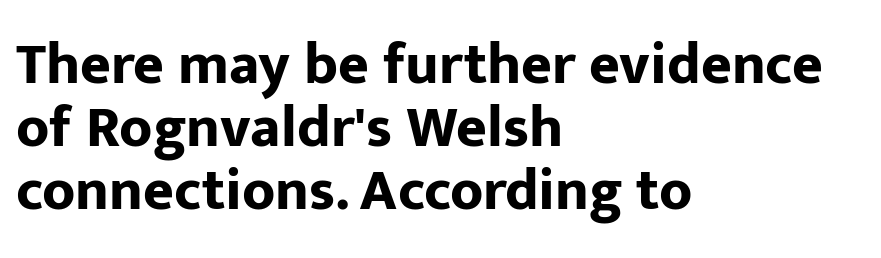
{"serif": "no", "italic": "no", "bold": "yes", "weight": "bold", "width": "normal", "stroke_contrast": "low", "x_height": "medium", "monospaced": "no", "underline": "no", "align": "left", "line_spacing": "tight", "line_spacing_ratio": 1.07, "letter_spacing": "normal", "letter_spacing_em": 0.0, "glyph_px": 59}
